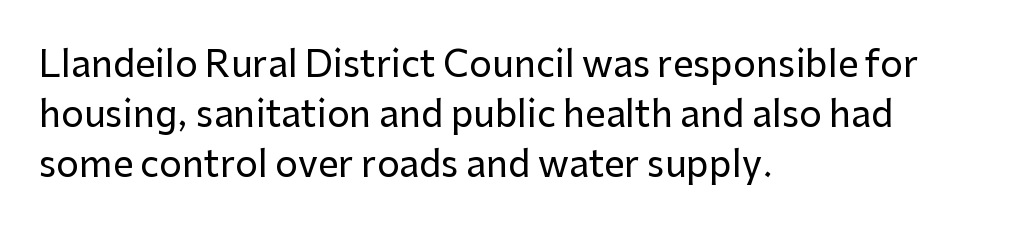
Honestly, the letter spacing is just normal — you wouldn't notice it. What kind of face is this? One without serifs — a sans. When letters stand straight like this, we call the style roman or upright. Rows of type keep a routine distance in the vertical direction.
